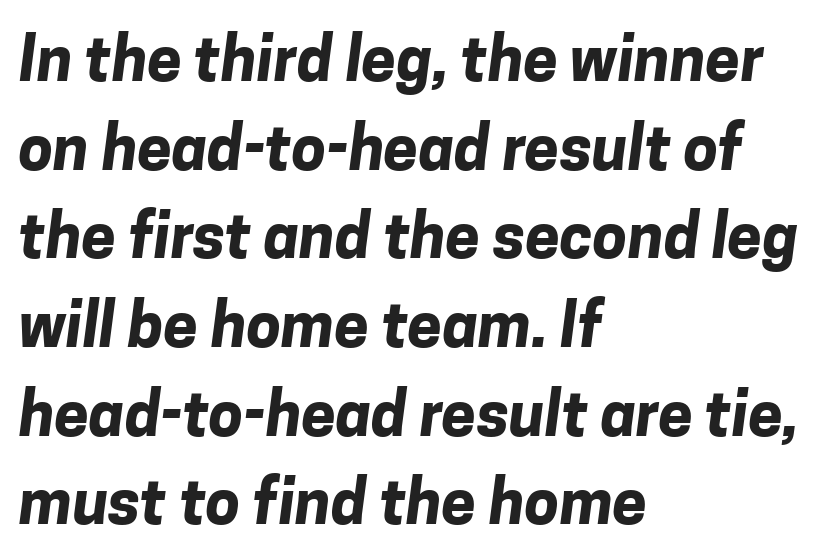
The image shows 62 px bold sans-serif type; set left-aligned, normal line spacing (1.43x), normal letter spacing, not underlined; low stroke contrast and a medium x-height.
